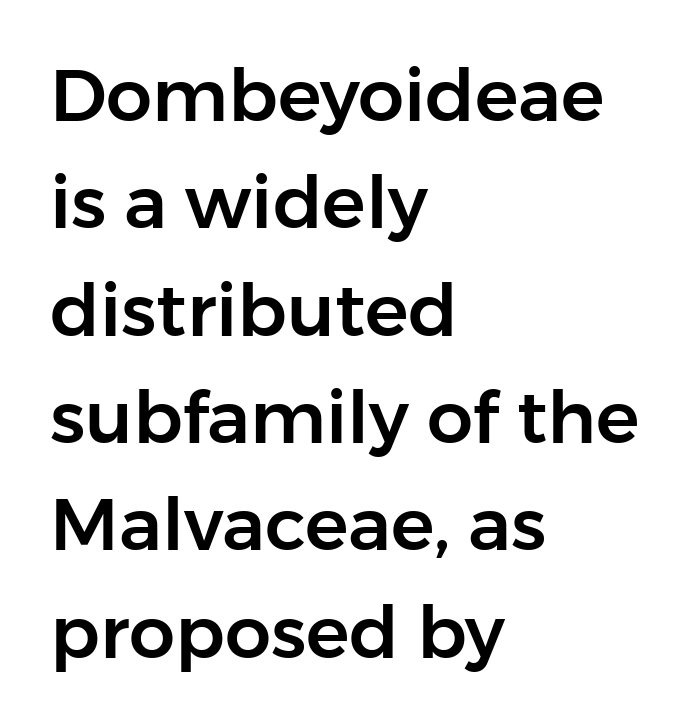
{"serif": "no", "italic": "no", "width": "normal", "stroke_contrast": "low", "x_height": "medium", "monospaced": "no", "underline": "no", "align": "left", "line_spacing": "normal", "line_spacing_ratio": 1.47, "letter_spacing": "normal", "letter_spacing_em": 0.0, "glyph_px": 73}
